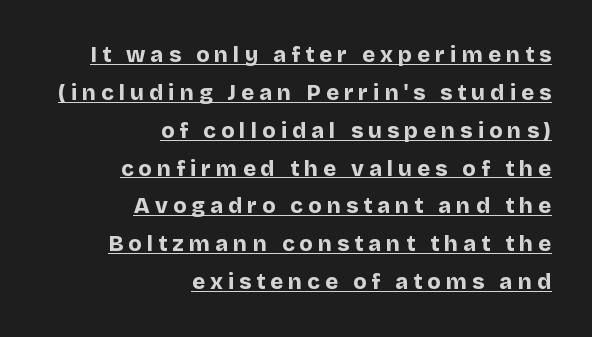
The image shows 22 px bold type, upright; set right-aligned, line spacing 1.72x, unusually wide letter spacing (+0.23 em), underlined.
